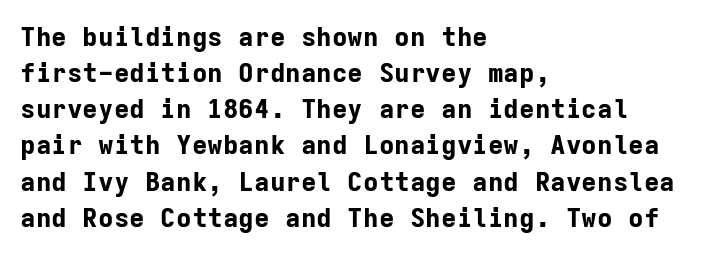
The image shows 26 px bold type, upright; set left-aligned, normal line spacing (1.39x), normal letter spacing, not underlined.
